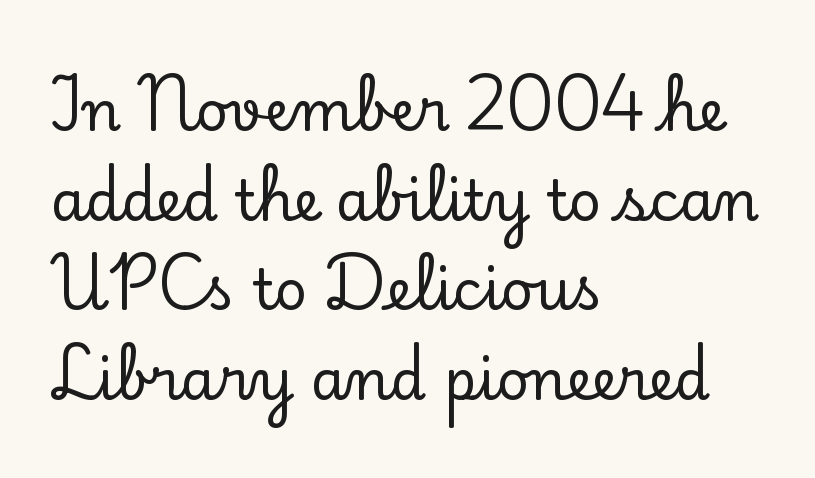
The image shows 56 px serif type, upright; set left-aligned, normal line spacing (1.6x), normal letter spacing, not underlined; low stroke contrast and a small x-height.
